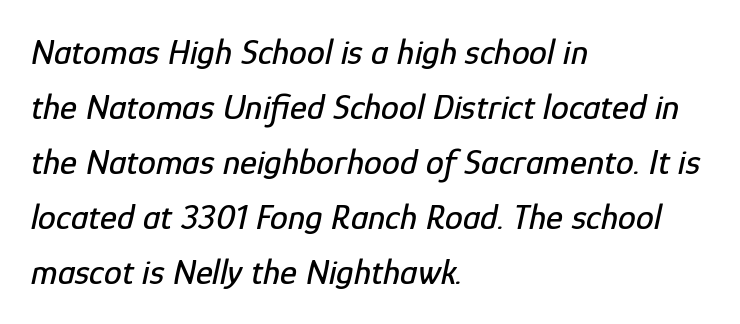
The image shows 36 px condensed type, italic (leaning right); set left-aligned, normal line spacing (1.53x), normal letter spacing, not underlined; low stroke contrast and a medium x-height.
